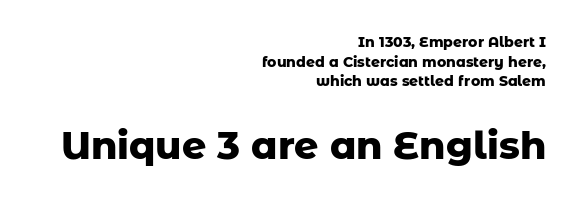
The image shows 38 px heavy sans-serif type, upright; set right-aligned, normal line spacing (1.4x), normal letter spacing, not underlined; the second (bottom) block is 2.71x larger; low stroke contrast and a medium x-height.
